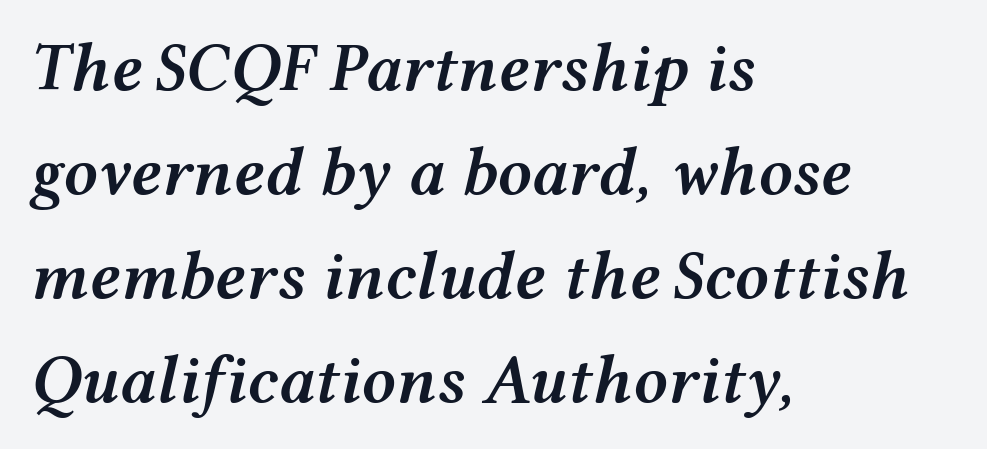
Q: Is the text bold? A: Semi-bold.
Q: Is the text italic (slanted)? A: Yes, it leans right by about 12 degrees.
Q: Is the text underlined? A: No.
Q: How is the paragraph aligned? A: Left-aligned.
Q: Is the spacing between letters normal or unusually wide? A: Normal.
Q: Is the spacing between lines tight, normal or loose? A: Normal.
Q: Width (condensed, normal, or wide)? A: Wide.
Q: Stroke contrast? A: Medium.
Q: x-height? A: Medium.
Q: Monospaced? A: No.
